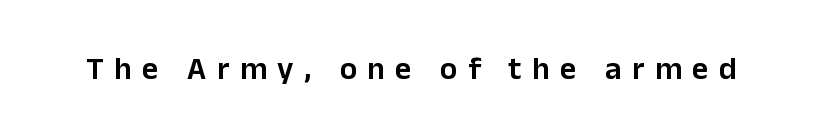
{"serif": "no", "italic": "no", "bold": "semi", "weight": "semibold", "width": "normal", "stroke_contrast": "low", "x_height": "medium", "monospaced": "no", "underline": "no", "letter_spacing": "wide", "letter_spacing_em": 0.33, "glyph_px": 32}
